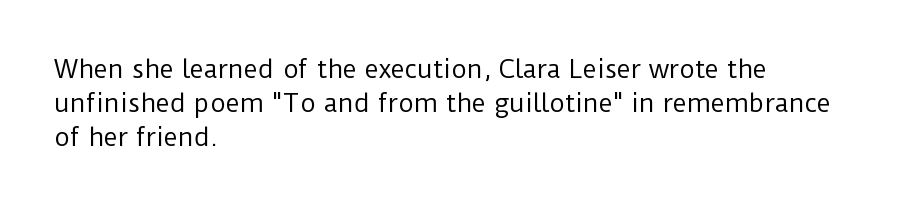
Decoration check: the copy has no underline. Teacher's note: observe the even left margin — that is flush-left alignment. Interline gaps are of average width in this sample. No chunkiness to these letters — they're not bold. These lines were composed using upright roman letters.
